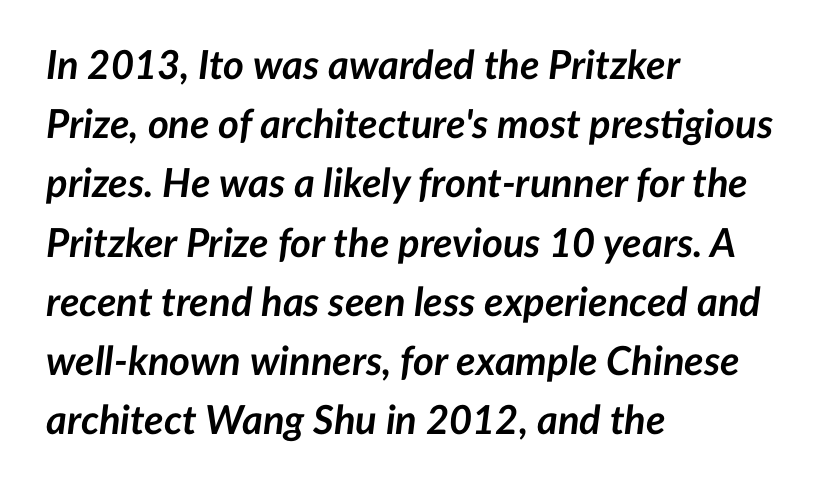
The rendering uses natural spacing where letterforms have individual widths. This rendering leaves character spacing at its baseline value. Notice how thick the strokes are: this is what a full bold looks like. Is there much room between lines? A standard amount, neither cramped nor airy. The rendering applies a slant to the glyphs. Check the space under the baseline: it is left empty.
